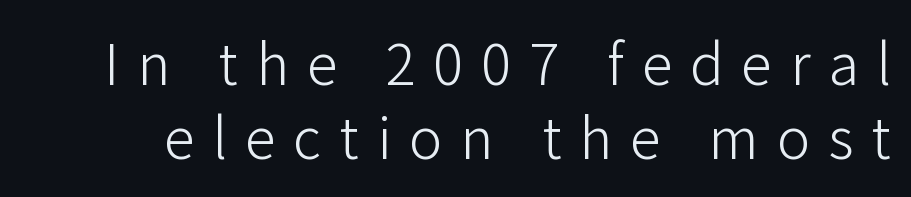
This sample uses an upright cut, with every glyph sitting square on the baseline. Anything drawn beneath the words? Only blank space. The typeface has the unassuming heft of standard copy or less. A typesetter would call this proportional, since set widths differ per character. Does the type have serifs? No, each stem ends abruptly.
